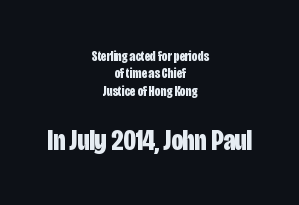
The image shows 29 px bold, condensed sans-serif type, upright; set centered, normal line spacing (1.25x), normal letter spacing, not underlined; the second (bottom) block is 2.07x larger; low stroke contrast and a large x-height.
